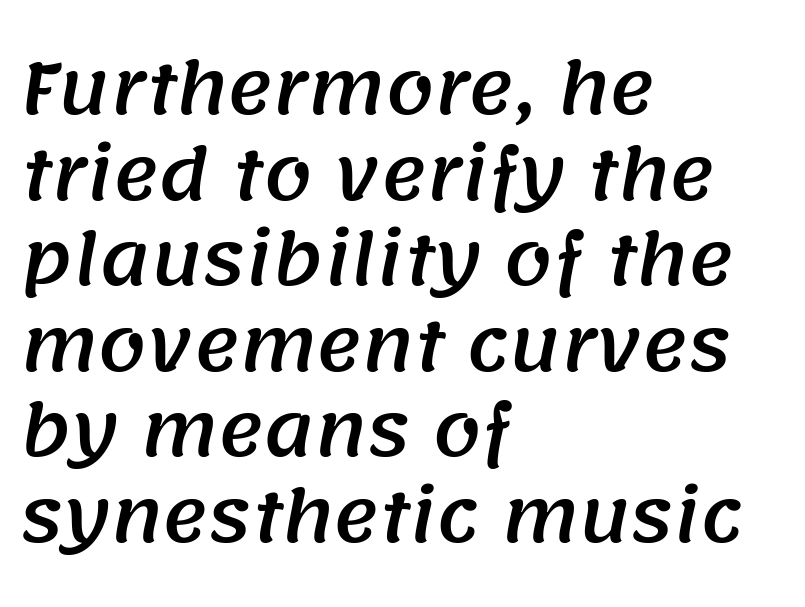
The image shows 69 px sans-serif type; set left-aligned, line spacing 1.24x, normal letter spacing, not underlined; medium stroke contrast and a large x-height.
